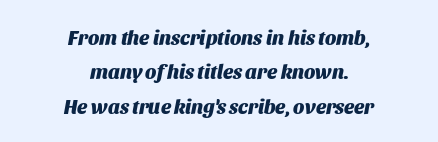
The image shows 20 px bold type, italic (leaning right); set centered, line spacing 1.72x, normal letter spacing, not underlined.
